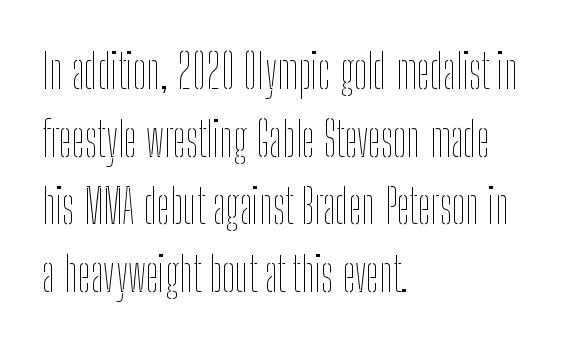
Q: Is the text bold? A: No.
Q: Is the text italic (slanted)? A: No, it is upright.
Q: Is the text underlined? A: No.
Q: How is the paragraph aligned? A: Left-aligned.
Q: Is the spacing between letters normal or unusually wide? A: Normal.
Q: Is the spacing between lines tight, normal or loose? A: Normal.
Q: Width (condensed, normal, or wide)? A: Condensed.
Q: Stroke contrast? A: Low.
Q: x-height? A: Medium.
Q: Monospaced? A: No.
